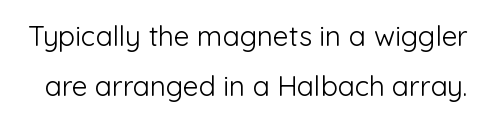
Stem width sits at or under what a default text font uses. Each word holds together tightly as a unit, with standard inter-letter gaps. Each letter keeps its own natural width here, so spacing adapts to shape. Descenders hang freely into open space. The passage shown is typeset with a sans-serif family. Ordinary non-slanted type is in use.
